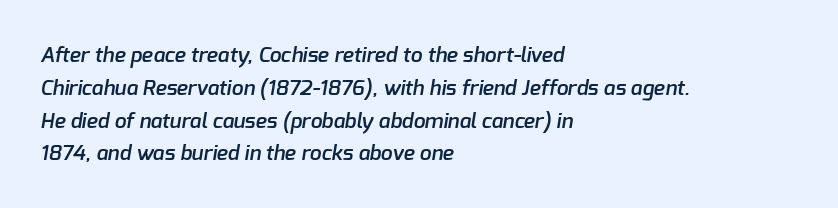
The rows are spaced the way most documents space them. The lines in this sample share a left origin and differ only in where they stop. The face used here is rendered with its standard letterfit. Any mark beneath the type? The region is blank. How heavy is the stroke? Medium-heavy — a semibold, shy of bold.
